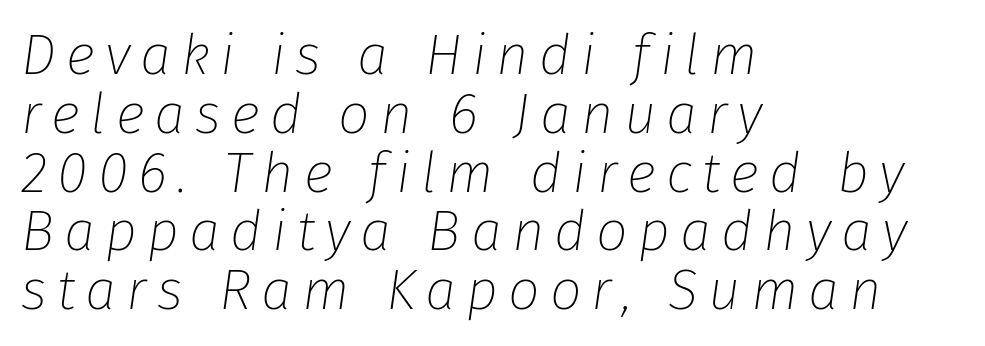
Q: Is the text bold? A: No.
Q: Is the text italic (slanted)? A: Yes, it leans right by about 8 degrees.
Q: Is the text underlined? A: No.
Q: How is the paragraph aligned? A: Left-aligned.
Q: Is the spacing between lines tight, normal or loose? A: Tight.
Q: Width (condensed, normal, or wide)? A: Normal.
Q: Stroke contrast? A: Low.
Q: x-height? A: Medium.
Q: Monospaced? A: No.
